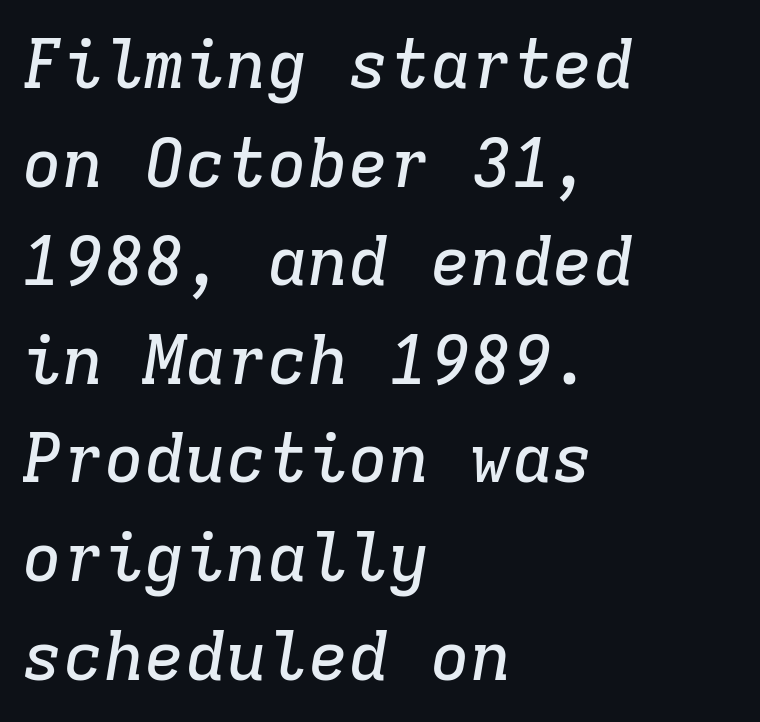
Honestly, there is no underline to notice here at all. The specimen reads as italic at a glance. Stroke terminals: seriffed. A typesetter would call this zero additional tracking. Where is the straight margin? On the left. Note the uniform advance width — an 'i' takes as much space as an 'm'.
